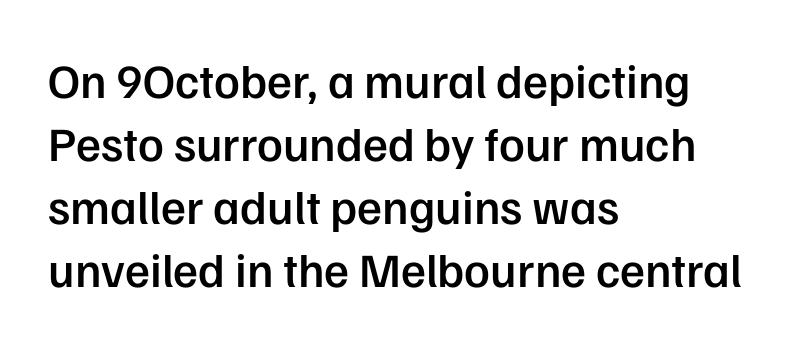
Note the varied advance widths — an 'i' is clearly narrower than an 'm'. Compared with a centered layout, this one pins lines to the left instead. The zone under the glyphs is completely vacant. Characters follow at the spacing the type designer built in.
